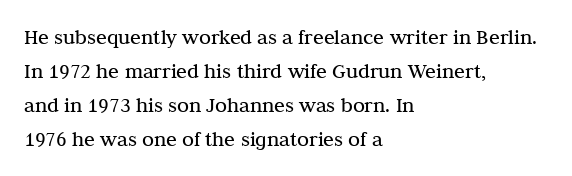
{"italic": "no", "bold": "no", "underline": "no", "align": "left", "line_spacing": "normal", "line_spacing_ratio": 1.54, "letter_spacing": "normal", "letter_spacing_em": 0.0, "glyph_px": 22}
